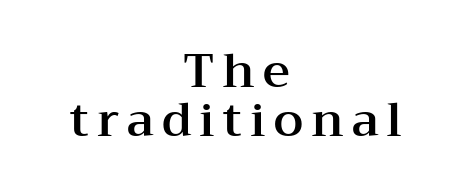
Notice how descenders almost collide with the ascenders below — that's tight leading. A typesetter would label this face a serif. The letters stand upright; this is a roman face. Check under the words: just untouched page. Think of a printed novel: that variable character pitch is what you see here.
